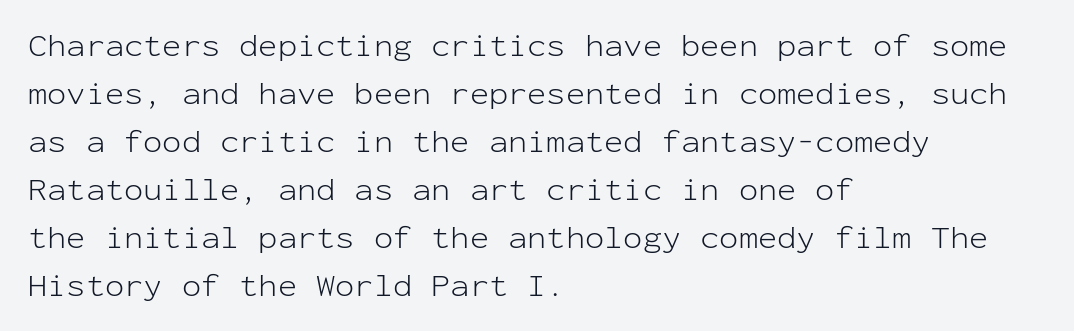
{"serif": "no", "italic": "no", "bold": "no", "weight": "light", "width": "normal", "stroke_contrast": "low", "x_height": "medium", "monospaced": "yes", "underline": "no", "align": "left", "line_spacing": "normal", "line_spacing_ratio": 1.5, "letter_spacing": "normal", "letter_spacing_em": 0.0, "glyph_px": 32}
